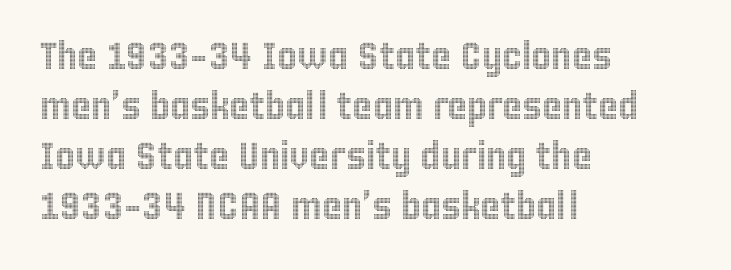
Q: Is the text italic (slanted)? A: No, it is upright.
Q: Is the text underlined? A: No.
Q: How is the paragraph aligned? A: Left-aligned.
Q: Is the spacing between letters normal or unusually wide? A: Normal.
Q: Is the spacing between lines tight, normal or loose? A: Normal.
Q: Width (condensed, normal, or wide)? A: Condensed.
Q: x-height? A: Large.
Q: Monospaced? A: No.
